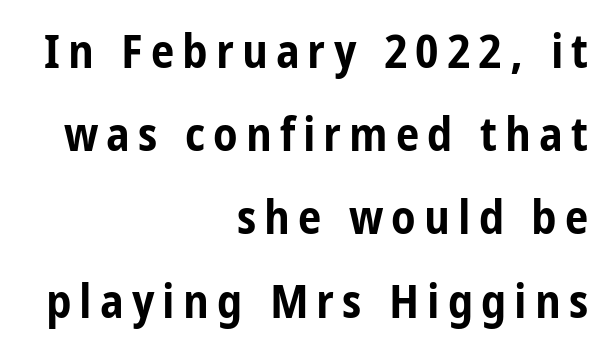
Q: Is the text bold? A: Yes.
Q: Is the text italic (slanted)? A: No, it is upright.
Q: Is the typeface a serif or a sans-serif typeface? A: Sans-serif.
Q: Is the text underlined? A: No.
Q: How is the paragraph aligned? A: Right-aligned.
Q: Width (condensed, normal, or wide)? A: Condensed.
Q: Stroke contrast? A: Low.
Q: x-height? A: Medium.
Q: Monospaced? A: No.
